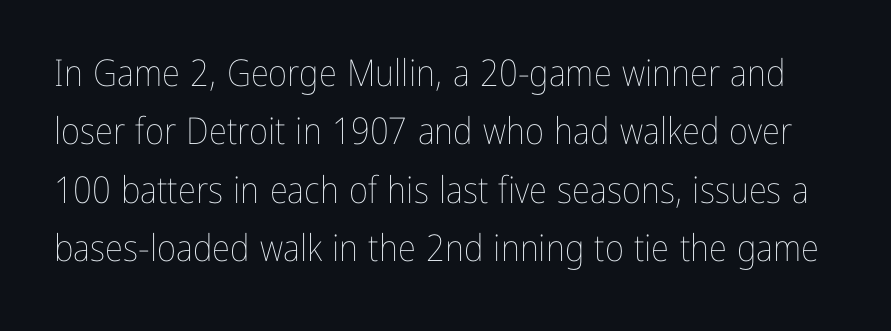
Q: Is the text bold? A: No.
Q: Is the text italic (slanted)? A: No, it is upright.
Q: Is the text underlined? A: No.
Q: Is the spacing between letters normal or unusually wide? A: Normal.
Q: Is the spacing between lines tight, normal or loose? A: Normal.
Q: Width (condensed, normal, or wide)? A: Condensed.
Q: Stroke contrast? A: Low.
Q: x-height? A: Medium.
Q: Monospaced? A: No.
